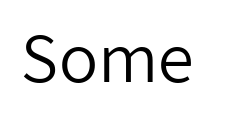
{"serif": "no", "italic": "no", "bold": "no", "weight": "regular", "width": "normal", "stroke_contrast": "low", "x_height": "medium", "monospaced": "no", "underline": "no", "letter_spacing": "normal", "letter_spacing_em": 0.0, "glyph_px": 64}
